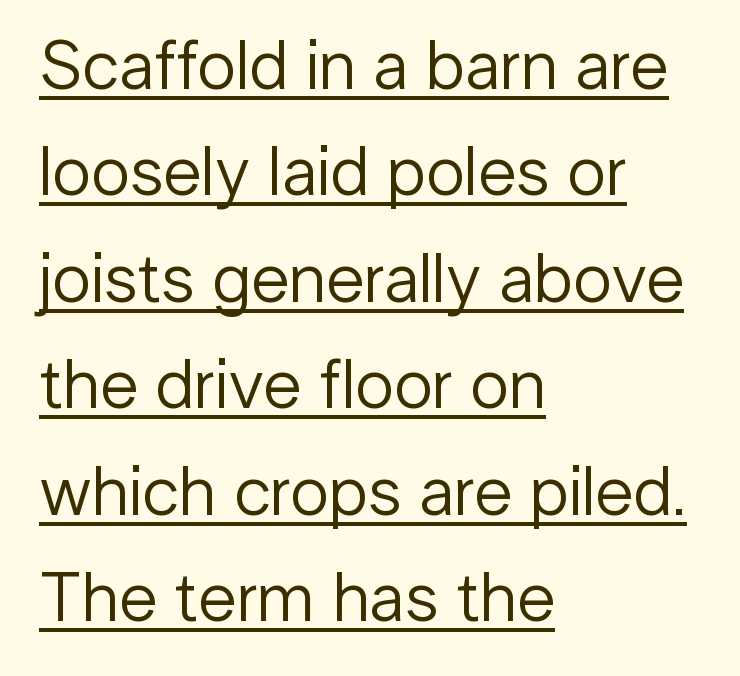
The image shows 70 px regular-weight sans-serif type, upright; set left-aligned, normal line spacing (1.52x), normal letter spacing, underlined; low stroke contrast and a medium x-height.
